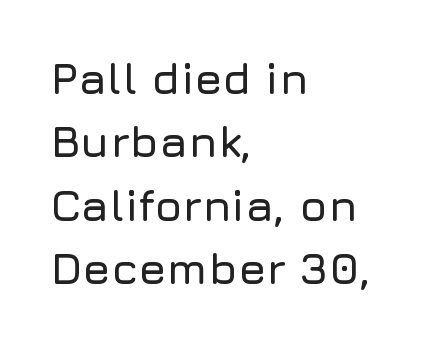
The image shows 45 px sans-serif type, upright; set left-aligned, normal line spacing (1.41x), normal letter spacing, not underlined; low stroke contrast and a medium x-height.
